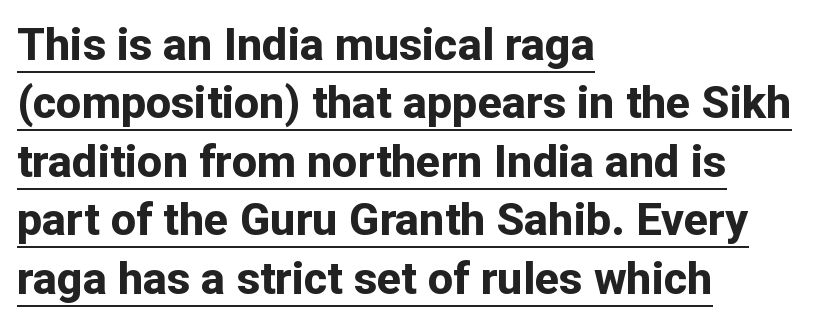
{"serif": "no", "italic": "no", "bold": "yes", "weight": "bold", "width": "normal", "stroke_contrast": "low", "x_height": "medium", "monospaced": "no", "underline": "yes", "align": "left", "line_spacing": "normal", "line_spacing_ratio": 1.3, "letter_spacing": "normal", "letter_spacing_em": 0.0, "glyph_px": 45}
